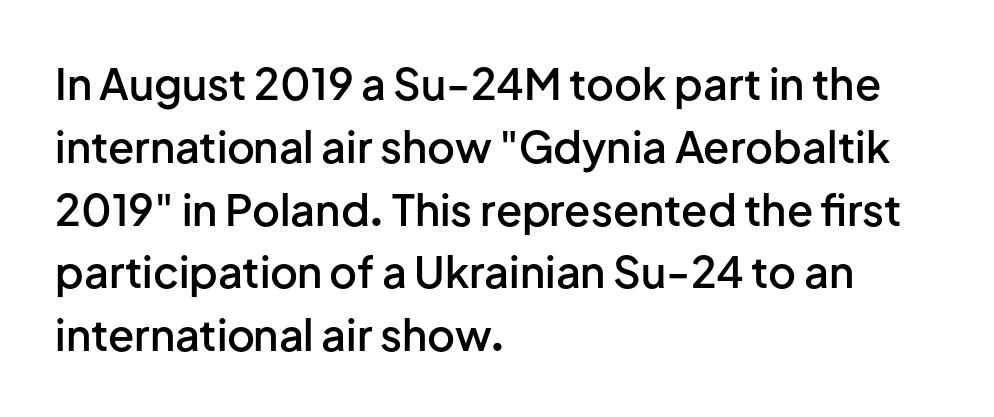
Q: Is the text bold? A: Semi-bold.
Q: Is the text italic (slanted)? A: No, it is upright.
Q: Is the typeface a serif or a sans-serif typeface? A: Sans-serif.
Q: Is the text underlined? A: No.
Q: How is the paragraph aligned? A: Left-aligned.
Q: Is the spacing between letters normal or unusually wide? A: Normal.
Q: Is the spacing between lines tight, normal or loose? A: Normal.
Q: Width (condensed, normal, or wide)? A: Normal.
Q: Stroke contrast? A: Low.
Q: x-height? A: Medium.
Q: Monospaced? A: No.
